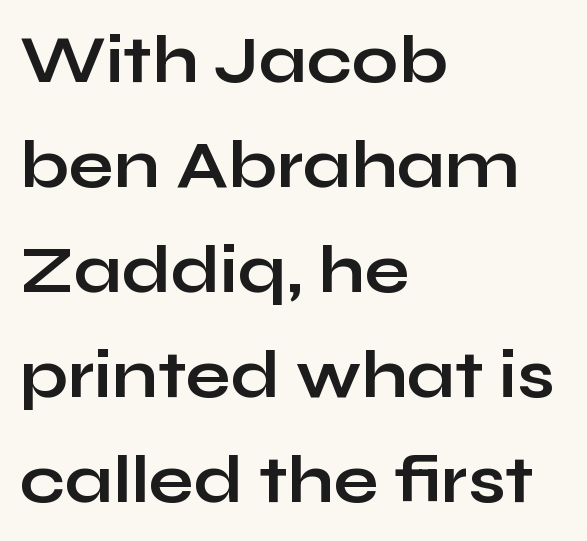
Q: Is the text bold? A: Yes.
Q: Is the text italic (slanted)? A: No, it is upright.
Q: Is the typeface a serif or a sans-serif typeface? A: Sans-serif.
Q: Is the text underlined? A: No.
Q: How is the paragraph aligned? A: Left-aligned.
Q: Is the spacing between letters normal or unusually wide? A: Normal.
Q: Is the spacing between lines tight, normal or loose? A: Normal.
Q: Width (condensed, normal, or wide)? A: Wide.
Q: Stroke contrast? A: Low.
Q: x-height? A: Medium.
Q: Monospaced? A: No.
